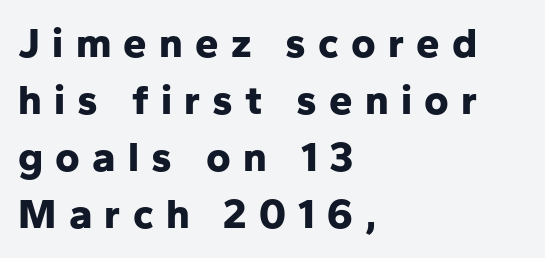
The image shows 42 px bold sans-serif type, upright; set left-aligned, normal line spacing (1.36x), unusually wide letter spacing (+0.29 em), not underlined; low stroke contrast and a medium x-height.
